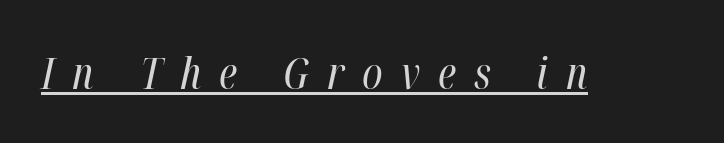
The image shows 44 px regular-weight, condensed type, italic (leaning right); set unusually wide letter spacing (+0.41 em), underlined; high stroke contrast and a medium x-height.
